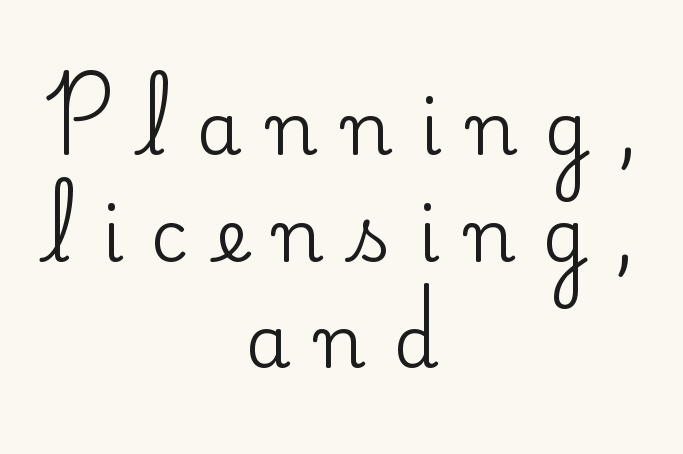
Q: Is the text italic (slanted)? A: No, it is upright.
Q: Is the typeface a serif or a sans-serif typeface? A: Serif.
Q: Is the text underlined? A: No.
Q: How is the paragraph aligned? A: Centered.
Q: Is the spacing between letters normal or unusually wide? A: Unusually wide.
Q: Is the spacing between lines tight, normal or loose? A: Normal.
Q: Width (condensed, normal, or wide)? A: Normal.
Q: Stroke contrast? A: Low.
Q: x-height? A: Small.
Q: Monospaced? A: No.
